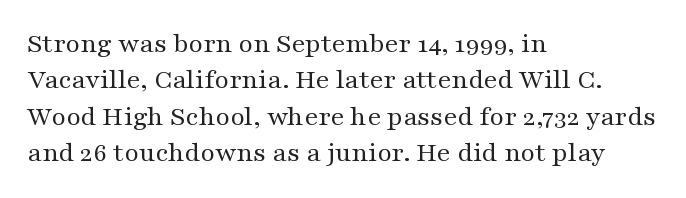
The image shows 28 px regular-weight, wide serif type, upright; set left-aligned, normal line spacing (1.3x), normal letter spacing, not underlined; medium stroke contrast and a medium x-height.
